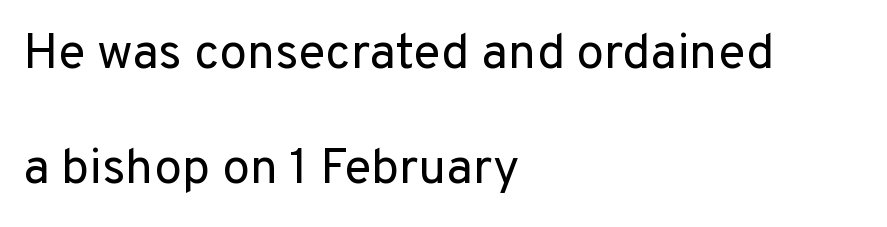
{"serif": "no", "italic": "no", "bold": "no", "weight": "regular", "width": "normal", "stroke_contrast": "low", "x_height": "medium", "monospaced": "no", "underline": "no", "align": "left", "line_spacing": "loose", "line_spacing_ratio": 2.31, "letter_spacing": "normal", "letter_spacing_em": 0.0, "glyph_px": 50}
